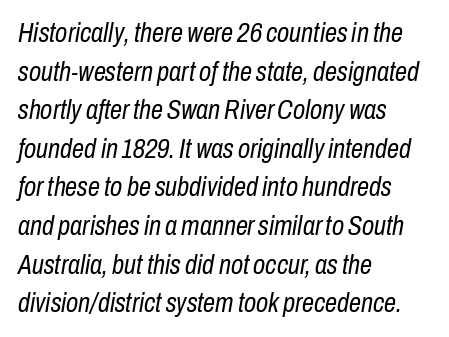
{"italic": "yes", "lean": "right", "slant_degrees": 10, "bold": "no", "underline": "no", "align": "left", "line_spacing": "normal", "line_spacing_ratio": 1.43, "letter_spacing": "normal", "letter_spacing_em": 0.0, "glyph_px": 27}
